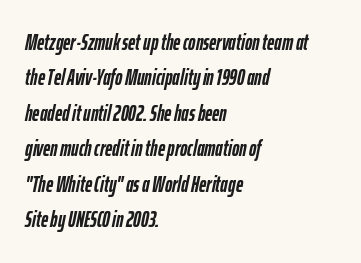
Reading down the column, the eye jumps a familiar distance to each next line. Lines of text with bare space underneath. These lines keep a tight, regular rhythm from letter to letter. Notice how thick the strokes are: this is what a full bold looks like.
